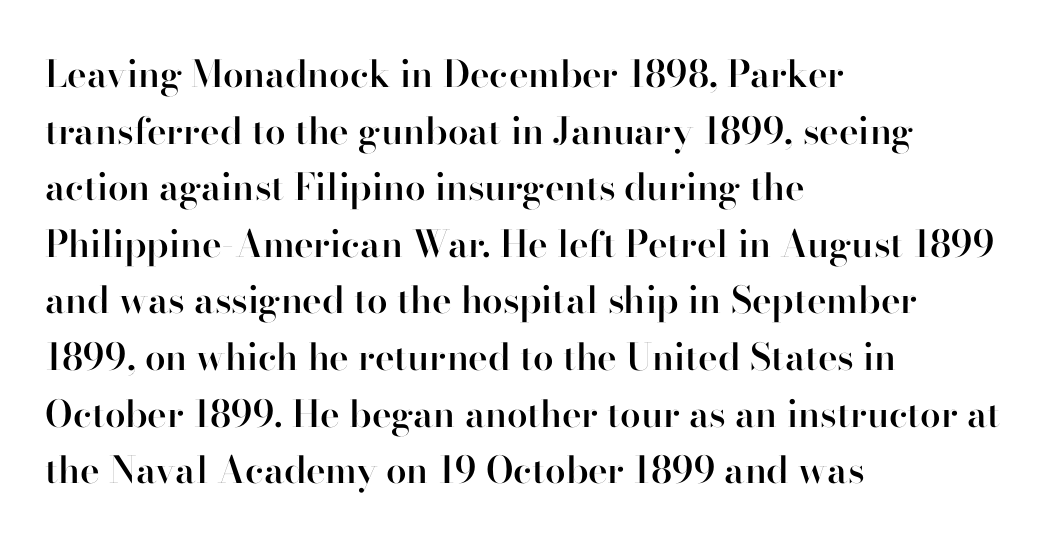
{"serif": "no", "italic": "no", "bold": "semi", "weight": "semibold", "width": "normal", "stroke_contrast": "high", "x_height": "small", "monospaced": "no", "underline": "no", "align": "left", "line_spacing": "normal", "line_spacing_ratio": 1.53, "letter_spacing": "normal", "letter_spacing_em": 0.0, "glyph_px": 37}
